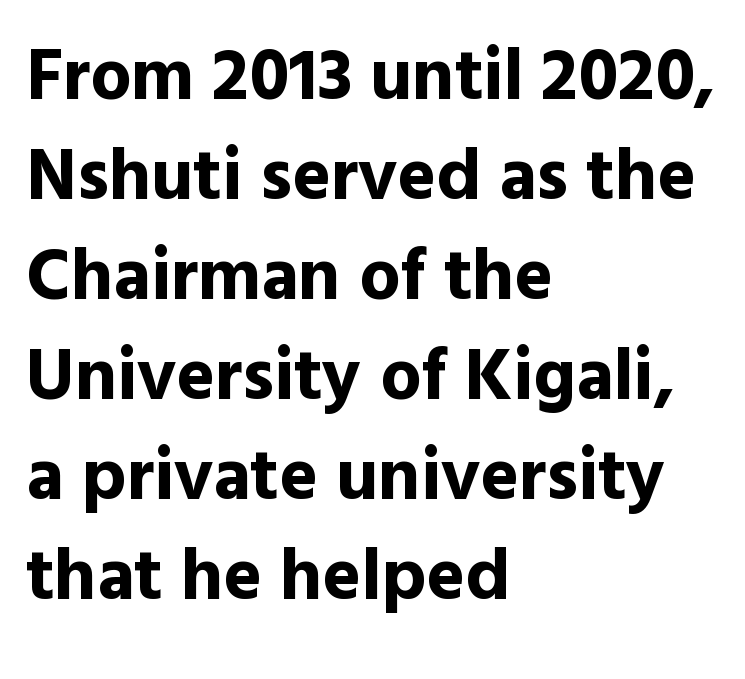
Emphasis by weight is at full strength: bold. Posture: upright roman. The lines in this sample share a left origin and differ only in where they stop. The face used here is a sans, in the tradition of grotesques and geometrics.
